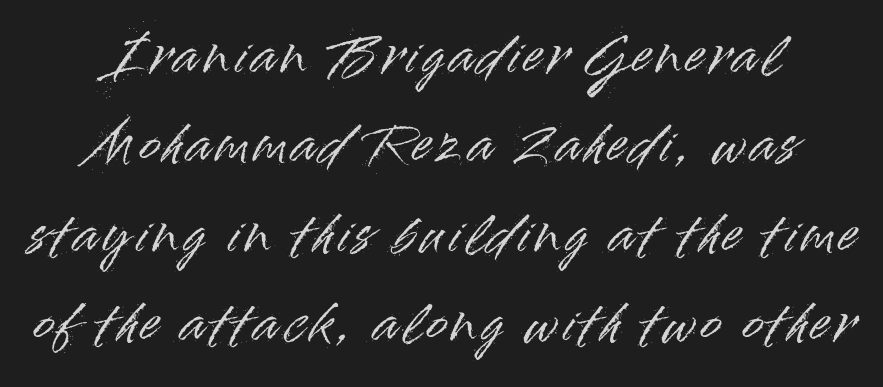
Nothing sits at the stroke ends, so this counts as sans-serif. The rendering uses natural spacing where letterforms have individual widths. Bare-footed words on every line. These lines stack symmetrically, like a column narrowing and widening about its center.
